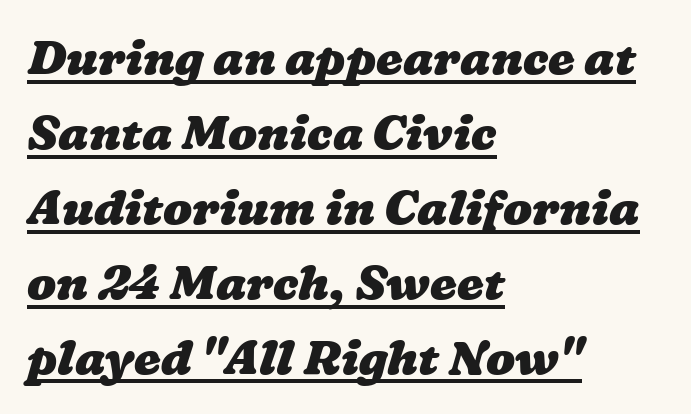
Q: Is the text bold? A: Yes.
Q: Is the text underlined? A: Yes.
Q: How is the paragraph aligned? A: Left-aligned.
Q: Is the spacing between letters normal or unusually wide? A: Normal.
Q: Is the spacing between lines tight, normal or loose? A: Normal.
Q: Width (condensed, normal, or wide)? A: Wide.
Q: Stroke contrast? A: Low.
Q: x-height? A: Medium.
Q: Monospaced? A: No.
